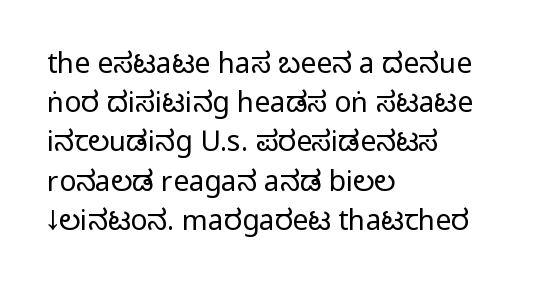
Q: Is the text bold? A: No.
Q: Is the text italic (slanted)? A: No, it is upright.
Q: Is the typeface a serif or a sans-serif typeface? A: Sans-serif.
Q: Is the text underlined? A: No.
Q: How is the paragraph aligned? A: Left-aligned.
Q: Is the spacing between letters normal or unusually wide? A: Normal.
Q: Is the spacing between lines tight, normal or loose? A: Normal.
Q: Width (condensed, normal, or wide)? A: Condensed.
Q: Stroke contrast? A: Low.
Q: x-height? A: Large.
Q: Monospaced? A: No.
